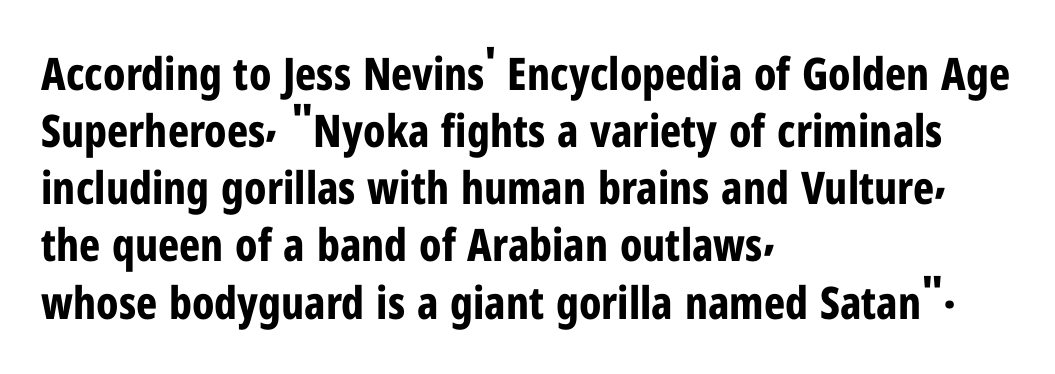
The image shows 45 px bold, condensed sans-serif type, upright; set left-aligned, normal line spacing (1.27x), normal letter spacing, not underlined; low stroke contrast and a medium x-height.
